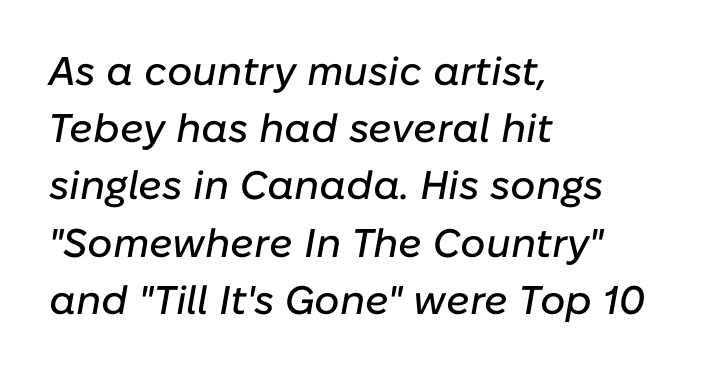
Q: Is the text italic (slanted)? A: Yes, it leans right by about 10 degrees.
Q: Is the text underlined? A: No.
Q: How is the paragraph aligned? A: Left-aligned.
Q: Is the spacing between letters normal or unusually wide? A: Normal.
Q: Is the spacing between lines tight, normal or loose? A: Normal.
Q: Width (condensed, normal, or wide)? A: Normal.
Q: Stroke contrast? A: Low.
Q: x-height? A: Medium.
Q: Monospaced? A: No.
